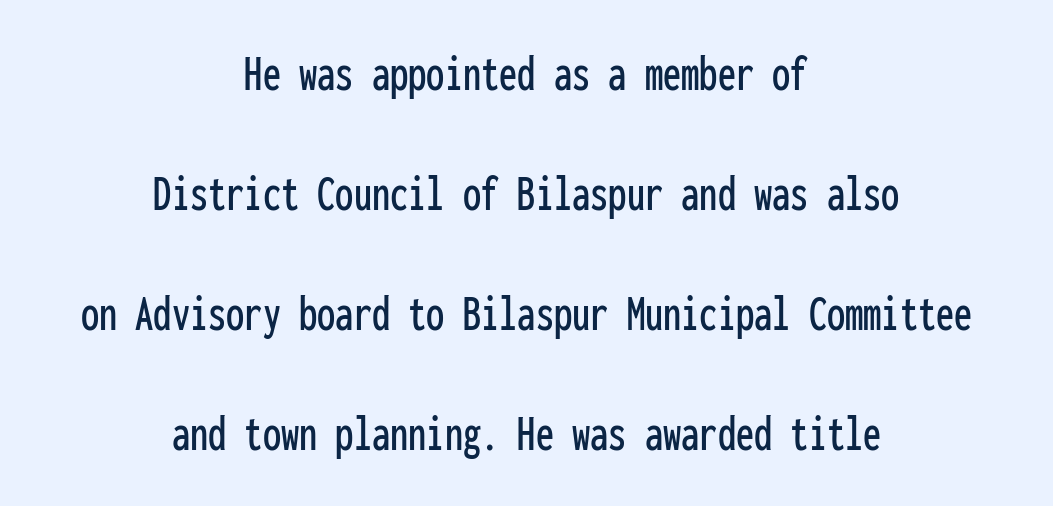
{"serif": "no", "italic": "no", "width": "condensed", "stroke_contrast": "low", "x_height": "medium", "monospaced": "yes", "underline": "no", "align": "center", "line_spacing": "loose", "line_spacing_ratio": 2.31, "letter_spacing": "normal", "letter_spacing_em": 0.0, "glyph_px": 52}
